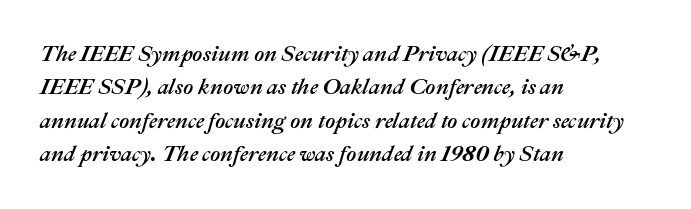
The rendering applies a slant to the glyphs. The space between consecutive lines is moderate. This rendering features lettering with no underline. The compositor pushed each line to the left boundary. Here the glyphs are tracked normally, forming tight word shapes.
